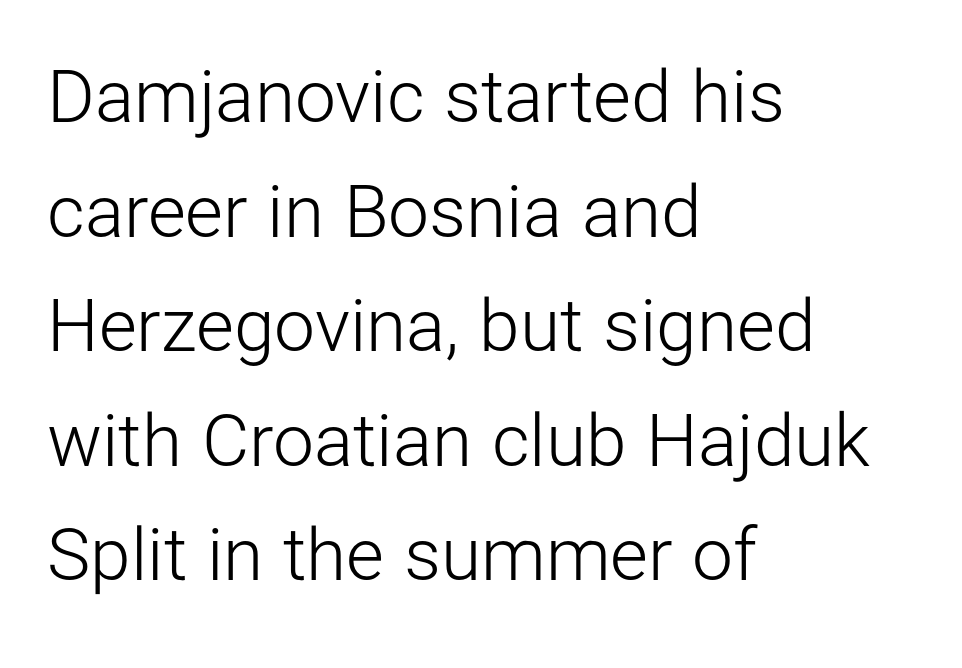
Q: Is the text bold? A: No.
Q: Is the text italic (slanted)? A: No, it is upright.
Q: Is the typeface a serif or a sans-serif typeface? A: Sans-serif.
Q: Is the text underlined? A: No.
Q: How is the paragraph aligned? A: Left-aligned.
Q: Is the spacing between letters normal or unusually wide? A: Normal.
Q: Is the spacing between lines tight, normal or loose? A: Normal.
Q: Width (condensed, normal, or wide)? A: Normal.
Q: Stroke contrast? A: Low.
Q: x-height? A: Medium.
Q: Monospaced? A: No.
